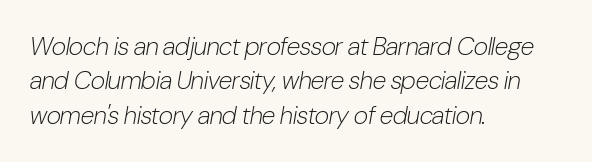
{"italic": "yes", "lean": "right", "slant_degrees": 10, "bold": "no", "underline": "no", "align": "left", "line_spacing": "normal", "line_spacing_ratio": 1.38, "letter_spacing": "normal", "letter_spacing_em": 0.0, "glyph_px": 25}
